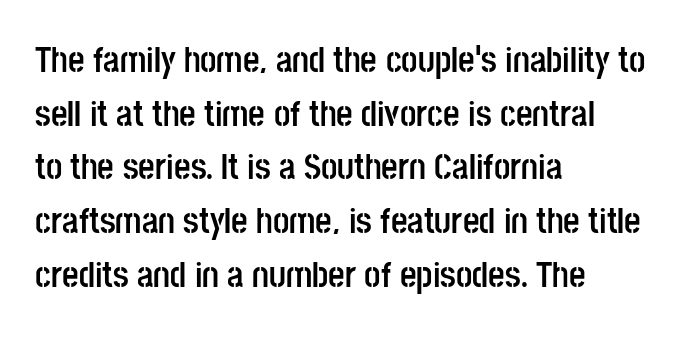
The area under the type is left untouched. A typesetter would call this leading conventional body-copy spacing. Nothing unusual about the tracking: characters are spaced as the font intends. The passage shown is emphatically bold.
